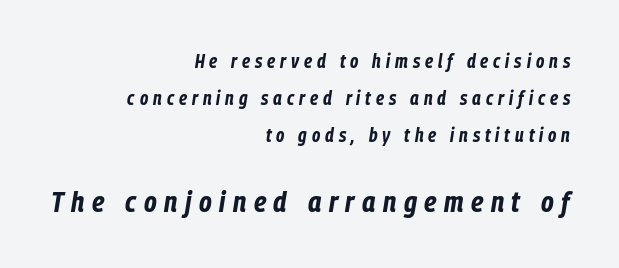
Heft: maximum for text — a bold. Looks like regular typesetting: each glyph gets only the width it needs. The passage shown has open, widely tracked lettering throughout. Underline: absent. Compare the two chunks: the lower has the greater cap height. Line ends are locked; line starts wander.
